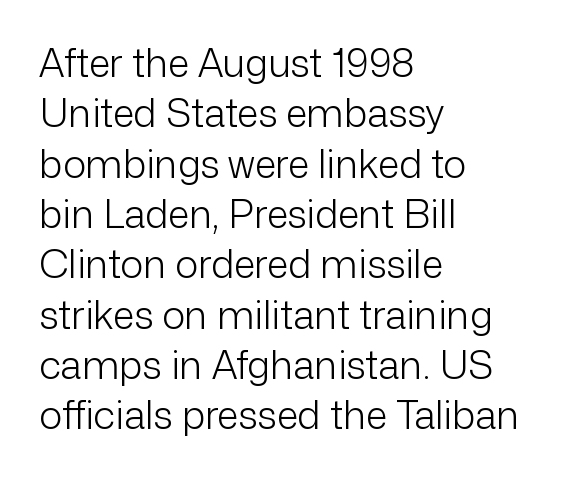
{"serif": "no", "italic": "no", "bold": "no", "weight": "light", "width": "normal", "stroke_contrast": "low", "x_height": "medium", "monospaced": "no", "underline": "no", "align": "left", "line_spacing": "normal", "line_spacing_ratio": 1.29, "letter_spacing": "normal", "letter_spacing_em": 0.0, "glyph_px": 39}
